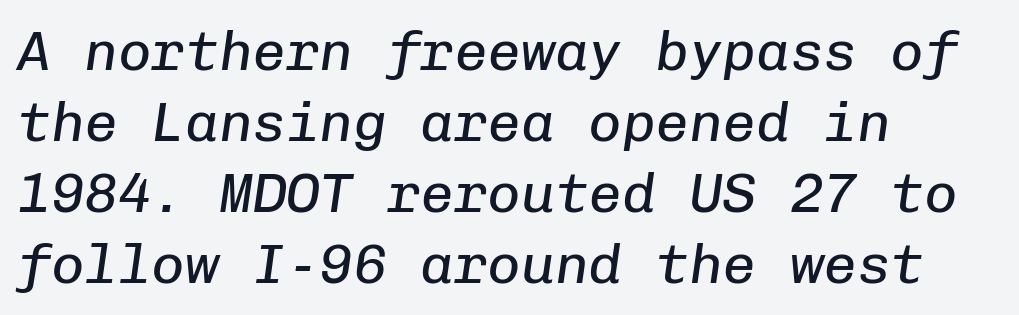
Each letter, wide or thin by design, is forced into the same width here. Lines of text with bare space underneath. The tracking reads as untouched default to a designer's eye. This reads as an unemphasized weight, regular at the heaviest.
